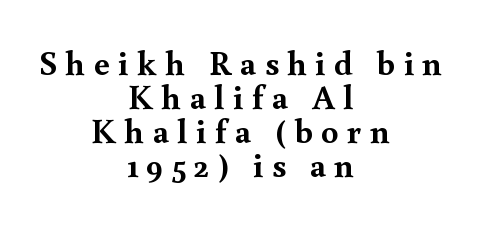
{"serif": "yes", "italic": "no", "bold": "yes", "weight": "semibold", "width": "normal", "x_height": "small", "monospaced": "no", "underline": "no", "align": "center", "line_spacing": "tight", "line_spacing_ratio": 0.97, "letter_spacing": "wide", "letter_spacing_em": 0.24, "glyph_px": 35}
